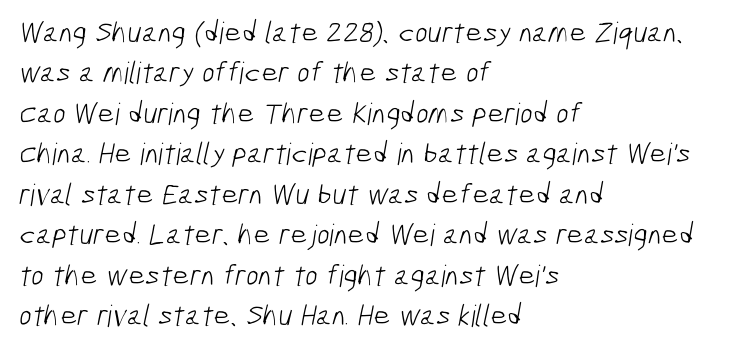
Any mark beneath the type? The region is blank. Bold? No — there's no thickening of the strokes. Line spacing here is normal. Compared with typical body copy, the letter spacing here is the same. Each letter keeps its own natural width here, so spacing adapts to shape. Each letter's strokes conclude bluntly, with no projecting serifs.
